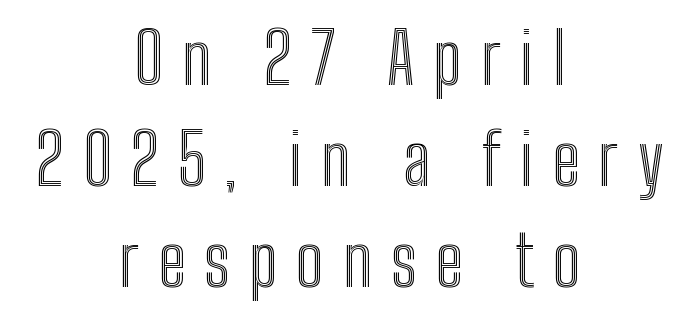
The image shows 70 px condensed type, upright; set centered, normal line spacing (1.44x), unusually wide letter spacing (+0.27 em), not underlined; a medium x-height.
